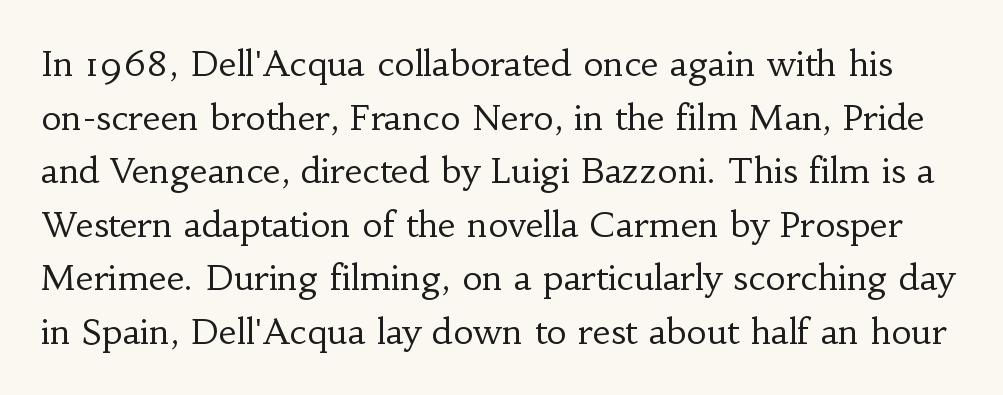
Rule under the text: the space is simply empty. Students, observe: this is what conventionally led text looks like. No extra ink here — the face is not bold. Honestly, the letter spacing is just normal — you wouldn't notice it. Rendered with straight, roman letterforms. Type style note: has serifs.
